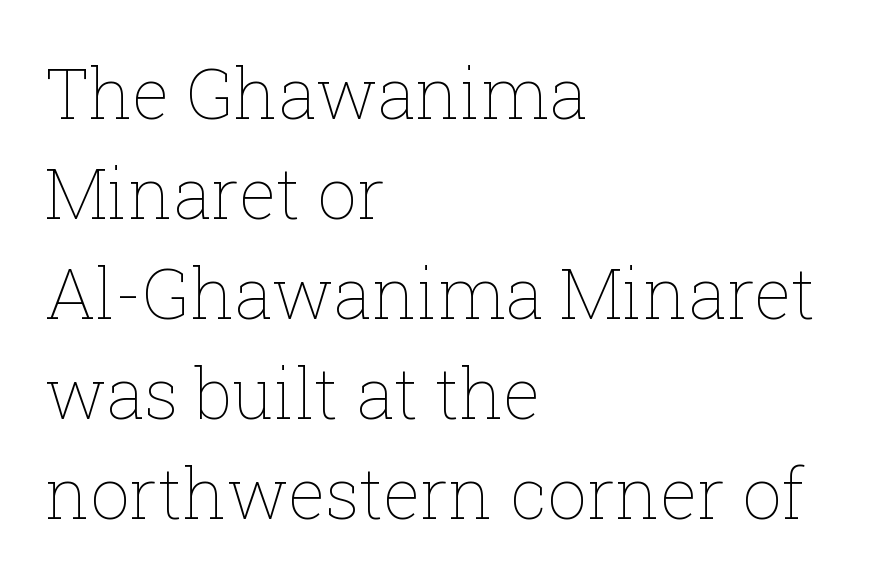
{"italic": "no", "bold": "no", "weight": "thin", "width": "normal", "stroke_contrast": "low", "x_height": "medium", "monospaced": "no", "underline": "no", "align": "left", "line_spacing": "normal", "line_spacing_ratio": 1.43, "letter_spacing": "normal", "letter_spacing_em": 0.0, "glyph_px": 70}
